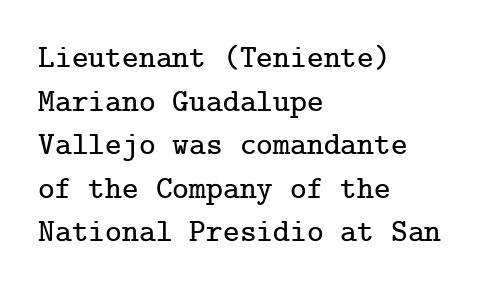
The image shows 32 px serif type, upright; set left-aligned, normal line spacing (1.36x), normal letter spacing, not underlined; low stroke contrast and a medium x-height.
